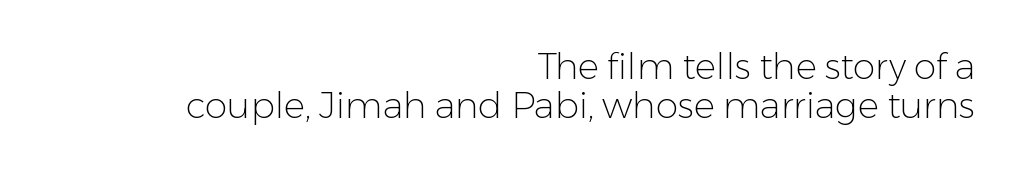
Q: Is the text bold? A: No.
Q: Is the text italic (slanted)? A: No, it is upright.
Q: Is the typeface a serif or a sans-serif typeface? A: Sans-serif.
Q: Is the text underlined? A: No.
Q: How is the paragraph aligned? A: Right-aligned.
Q: Is the spacing between letters normal or unusually wide? A: Normal.
Q: Is the spacing between lines tight, normal or loose? A: Tight.
Q: Width (condensed, normal, or wide)? A: Normal.
Q: Stroke contrast? A: Low.
Q: x-height? A: Medium.
Q: Monospaced? A: No.
